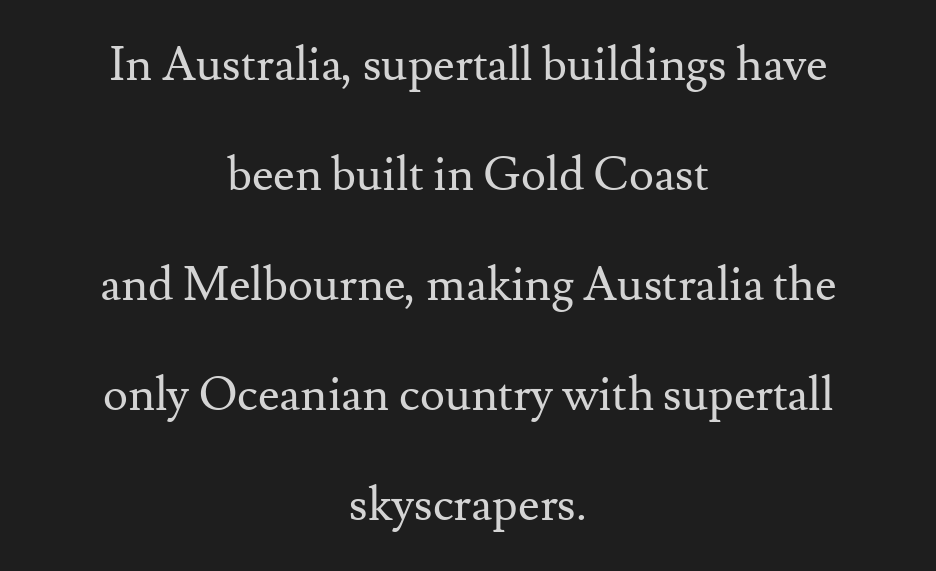
Centered paragraph, ragged on both sides. The line-height multiplier appears high, well above default. Rendered with straight, roman letterforms. The zone under the glyphs is completely vacant. You could not count columns in this text — the font is proportionally spaced.
